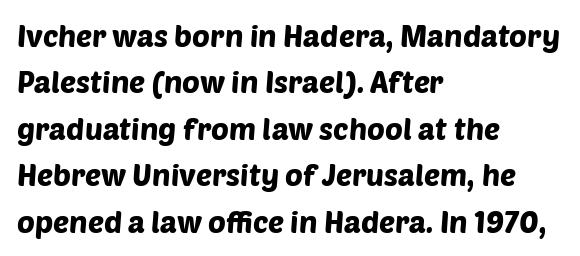
Typographically, this falls in the sans-serif category. The gaps between neighbouring characters are ordinary and unremarkable. Horizontal alignment here is leftward, the default for most running prose. Only glyphs here, with clear space below each row. Quick note: interline space is typical. Do the characters align in a grid? No, the font is proportional.
